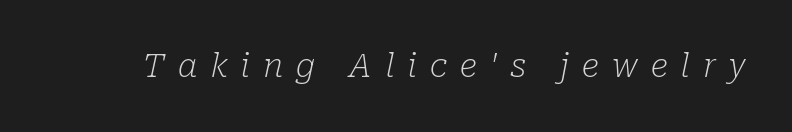
There's an unmistakable incline to the writing here. The font is comparable to plain body text, perhaps lighter. Classification — serif. The gaps between neighbouring characters are conspicuously large.
